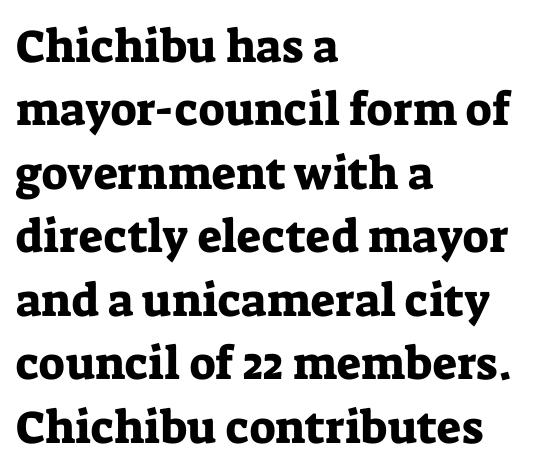
This rendering leaves character spacing at its baseline value. The axis of the letterforms is exactly vertical. Each letter's strokes conclude with small projecting serifs. The face used here is proportionally spaced, like ordinary book or web type. Regular leading.
